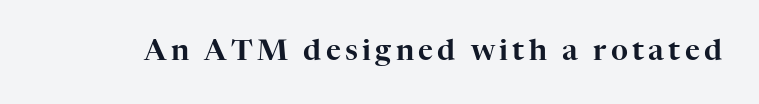
It's the straight-up-and-down kind of type. This sample uses a serif face. Each letter keeps its own natural width here, so spacing adapts to shape. No word sits above an underline.
